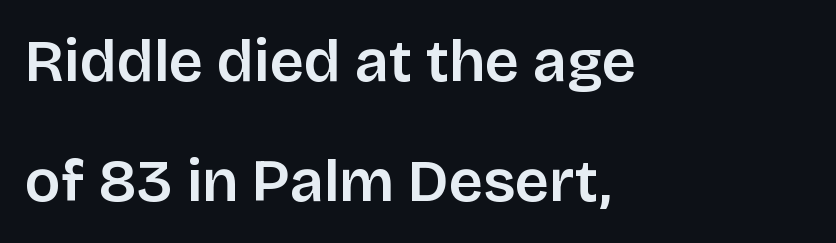
These lines are set flush left with a ragged right edge. Characters follow at the spacing the type designer built in. This is the in-between weight designers call semibold or demi. Spacing verdict: proportional, widths tailored to each character.
